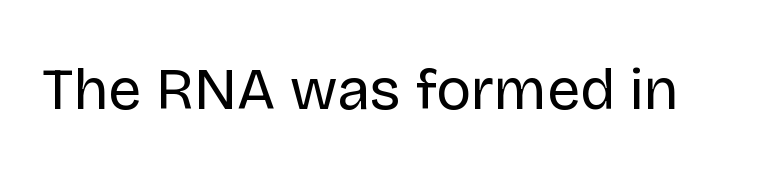
{"serif": "no", "italic": "no", "bold": "no", "weight": "regular", "width": "normal", "stroke_contrast": "low", "x_height": "large", "monospaced": "no", "underline": "no", "letter_spacing": "normal", "letter_spacing_em": 0.0, "glyph_px": 59}
